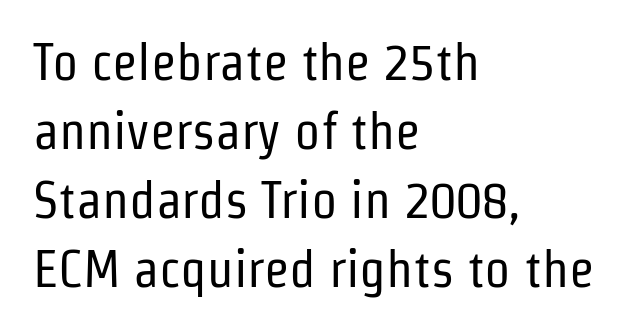
A roman cut, with each character standing at attention. Summary of vertical rhythm: regular, with standard interline spacing. The area under the type is left untouched. Stroke thickness stays within the range of a standard reading face or lighter.
